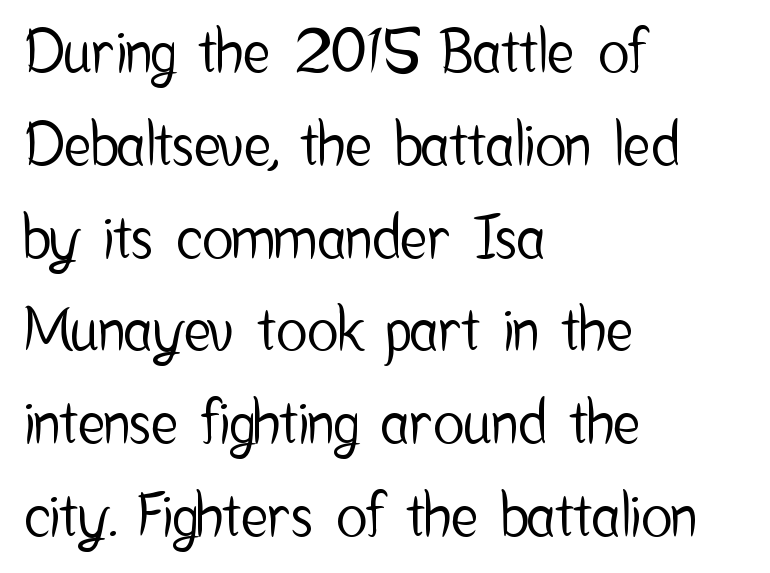
{"serif": "no", "italic": "no", "width": "condensed", "stroke_contrast": "low", "x_height": "medium", "monospaced": "no", "underline": "no", "align": "left", "line_spacing": "normal", "line_spacing_ratio": 1.6, "letter_spacing": "normal", "letter_spacing_em": 0.0, "glyph_px": 58}
